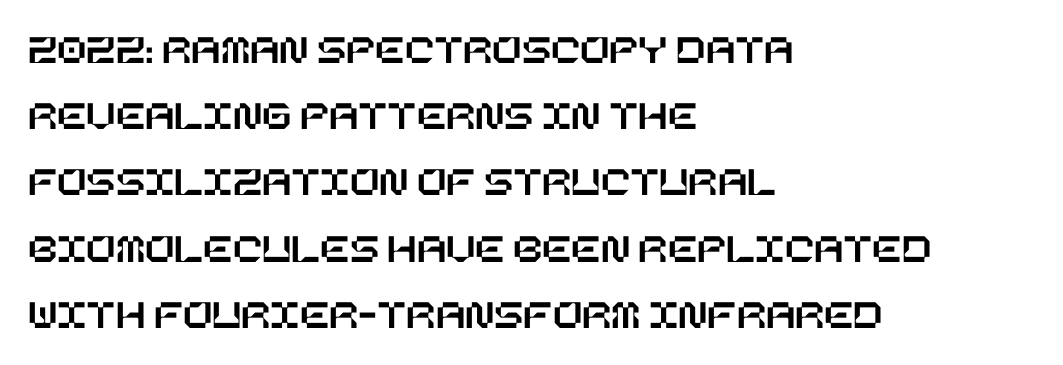
Q: Is the text italic (slanted)? A: No, it is upright.
Q: Is the text underlined? A: No.
Q: How is the paragraph aligned? A: Left-aligned.
Q: Is the spacing between letters normal or unusually wide? A: Normal.
Q: Is the spacing between lines tight, normal or loose? A: Normal.
Q: Width (condensed, normal, or wide)? A: Normal.
Q: Stroke contrast? A: Low.
Q: x-height? A: Large.
